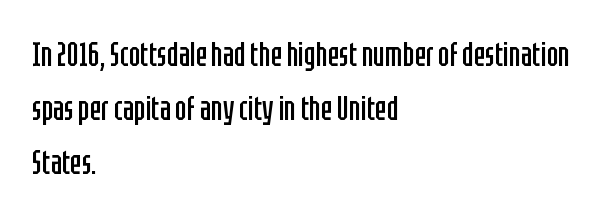
The image shows 34 px regular-weight, condensed sans-serif type, upright; set left-aligned, normal line spacing (1.59x), normal letter spacing, not underlined; low stroke contrast and a large x-height.
